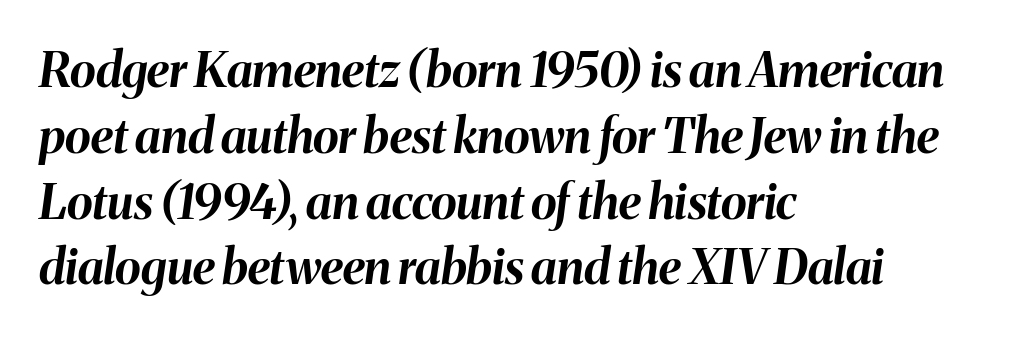
Q: Is the text bold? A: Yes.
Q: Is the text italic (slanted)? A: Yes, it leans right by about 8 degrees.
Q: Is the text underlined? A: No.
Q: How is the paragraph aligned? A: Left-aligned.
Q: Is the spacing between letters normal or unusually wide? A: Normal.
Q: Is the spacing between lines tight, normal or loose? A: Normal.
Q: Width (condensed, normal, or wide)? A: Normal.
Q: Stroke contrast? A: Medium.
Q: x-height? A: Medium.
Q: Monospaced? A: No.
